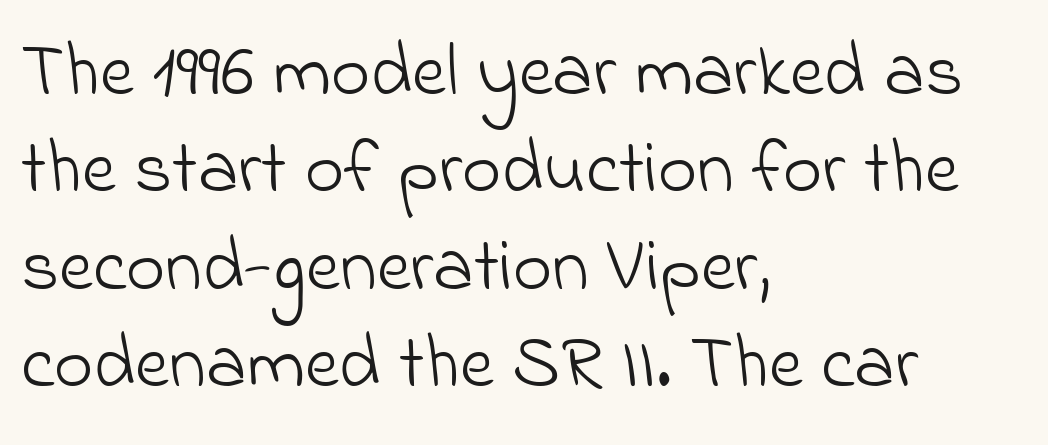
Weight: not bold — regular or lighter. How would I describe the line gaps? Plain and ordinary. Standard letterfit; no display-style spreading of the glyphs. If you drew a ruler down the left edge, every line would touch it. Letterform terminals end flat and unadorned throughout the passage. The passage shown is typed in a proportional face where columns would drift.
